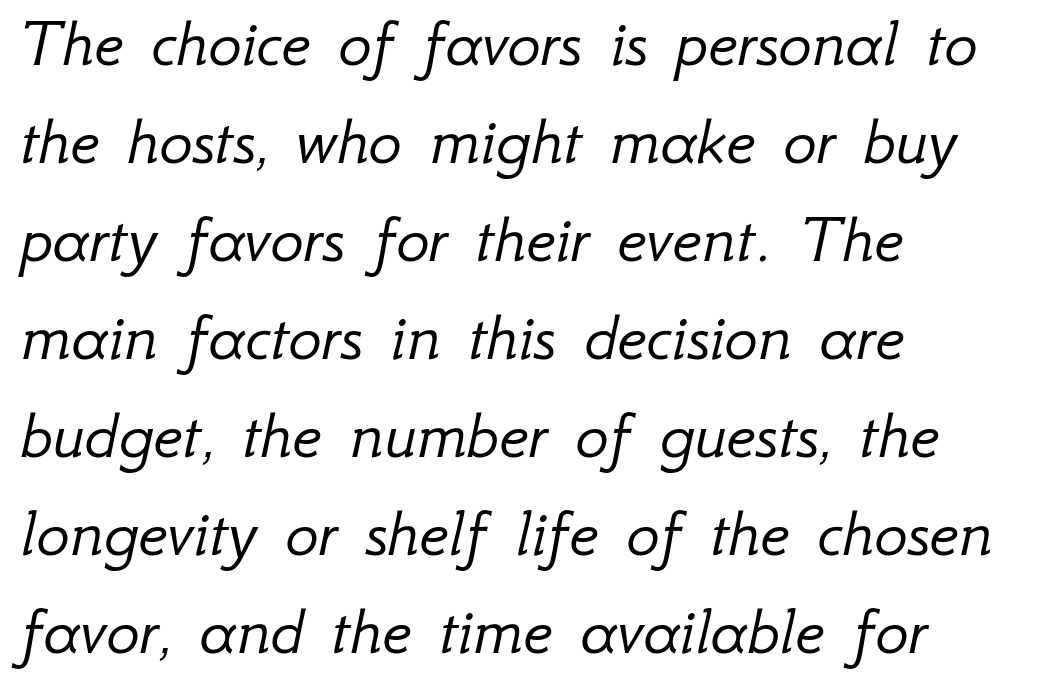
{"italic": "yes", "lean": "right", "slant_degrees": 12, "bold": "no", "weight": "light", "width": "normal", "stroke_contrast": "low", "x_height": "small", "monospaced": "no", "underline": "no", "align": "left", "line_spacing": "normal", "line_spacing_ratio": 1.4, "letter_spacing": "normal", "letter_spacing_em": 0.0, "glyph_px": 70}
